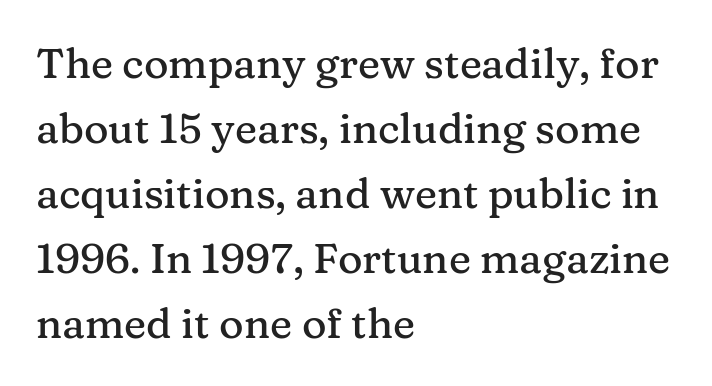
{"serif": "yes", "italic": "no", "width": "normal", "stroke_contrast": "medium", "x_height": "medium", "monospaced": "no", "underline": "no", "align": "left", "line_spacing": "normal", "line_spacing_ratio": 1.55, "letter_spacing": "normal", "letter_spacing_em": 0.0, "glyph_px": 42}
